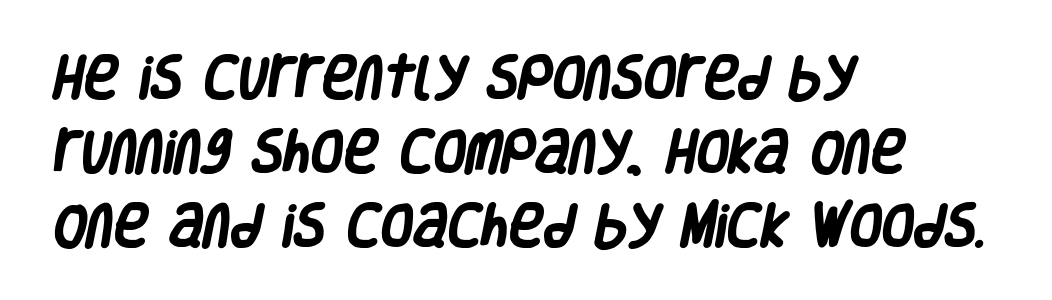
The image shows 47 px heavy, condensed sans-serif type; set left-aligned, normal line spacing (1.57x), normal letter spacing, not underlined; low stroke contrast and a large x-height.
